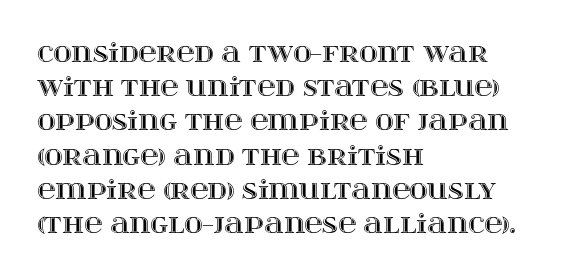
The lettering holds an erect, upright posture throughout. Nobody drew a line under any word here. This rendering uses left alignment, leaving the right contour irregular. Each new line begins a customary step beneath the previous one. Students, note that the glyphs here touch the page at normal intervals.
